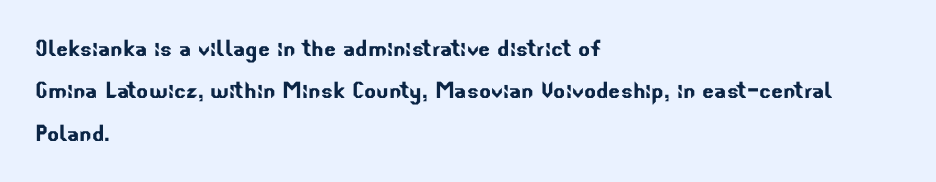
Q: Is the typeface a serif or a sans-serif typeface? A: Sans-serif.
Q: Is the text underlined? A: No.
Q: How is the paragraph aligned? A: Left-aligned.
Q: Is the spacing between letters normal or unusually wide? A: Normal.
Q: Is the spacing between lines tight, normal or loose? A: Normal.
Q: Width (condensed, normal, or wide)? A: Normal.
Q: Stroke contrast? A: Low.
Q: x-height? A: Small.
Q: Monospaced? A: No.
